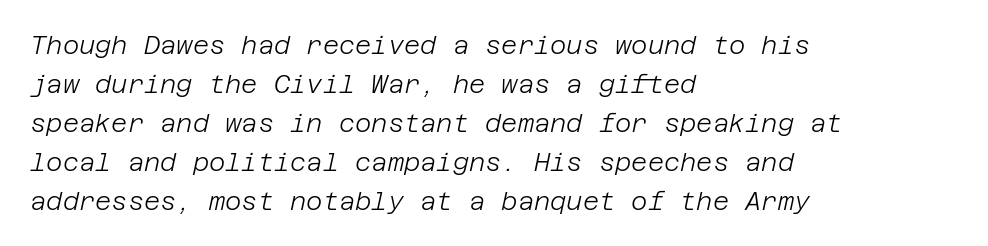
{"italic": "yes", "lean": "right", "slant_degrees": 12, "bold": "no", "underline": "no", "align": "left", "line_spacing": "normal", "line_spacing_ratio": 1.56, "letter_spacing": "normal", "letter_spacing_em": 0.0, "glyph_px": 25}
